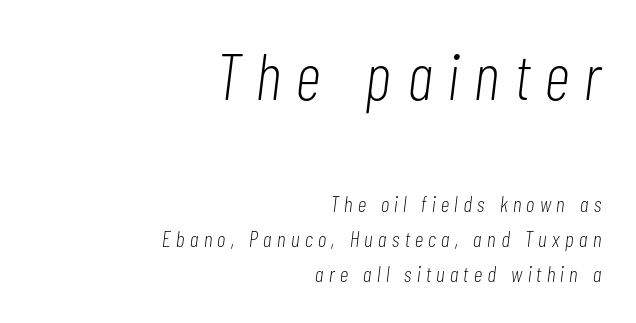
{"italic": "yes", "lean": "right", "slant_degrees": 7, "bold": "no", "weight": "light", "width": "condensed", "stroke_contrast": "low", "x_height": "medium", "monospaced": "no", "underline": "no", "align": "right", "line_spacing": "normal", "line_spacing_ratio": 1.59, "letter_spacing": "wide", "letter_spacing_em": 0.25, "larger_block": "first", "size_ratio": 2.95, "glyph_px": 65}
